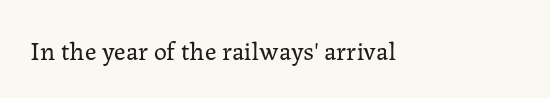
A quiet, ordinary-to-light weight characterises the typeface. Rule under the text: the space is simply empty. Unlike italic type, these characters show no tilt at all. All the whitespace from short lines collects on the right. Standard letterfit; no display-style spreading of the glyphs.
